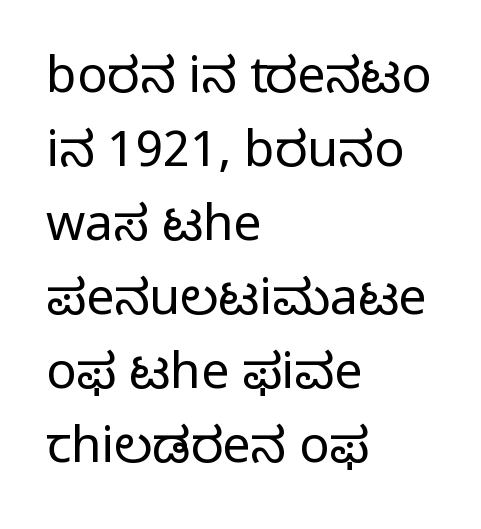
The image shows 50 px regular-weight sans-serif type, upright; set left-aligned, normal line spacing (1.48x), normal letter spacing, not underlined; low stroke contrast and a medium x-height.
